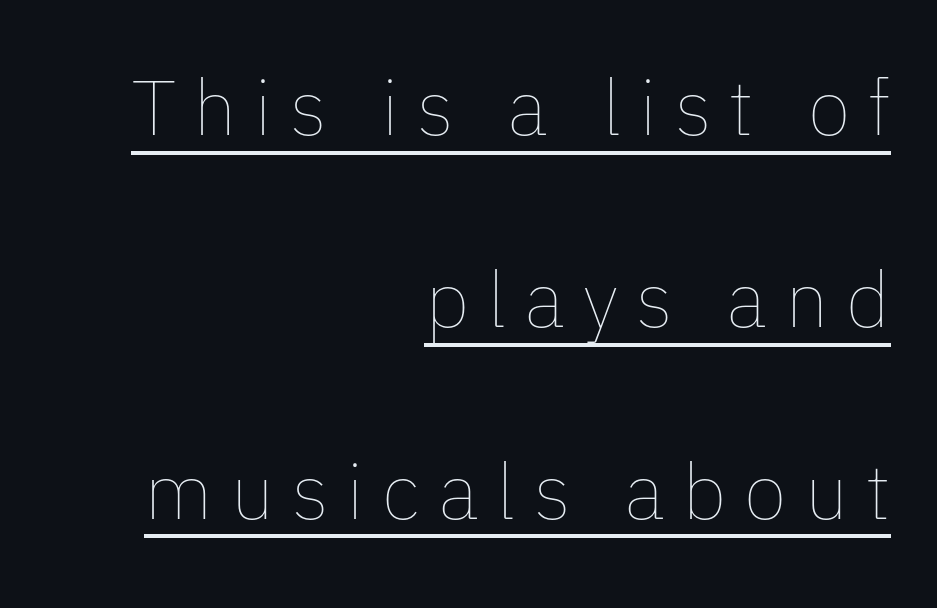
Q: Is the text bold? A: No.
Q: Is the text italic (slanted)? A: No, it is upright.
Q: Is the text underlined? A: Yes.
Q: How is the paragraph aligned? A: Right-aligned.
Q: Is the spacing between letters normal or unusually wide? A: Unusually wide.
Q: Is the spacing between lines tight, normal or loose? A: Loose.
Q: Width (condensed, normal, or wide)? A: Normal.
Q: Stroke contrast? A: Low.
Q: x-height? A: Medium.
Q: Monospaced? A: No.
